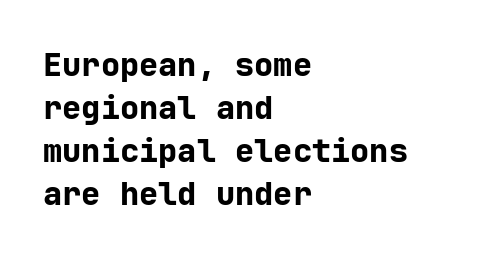
The image shows 32 px bold sans-serif type, upright; set left-aligned, normal line spacing (1.34x), normal letter spacing, not underlined; low stroke contrast and a medium x-height.
